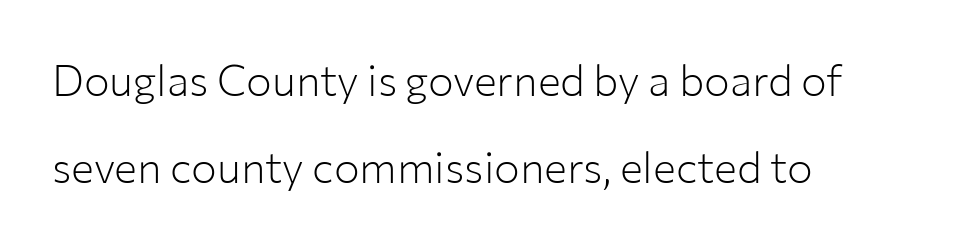
The image shows 43 px light sans-serif type, upright; set left-aligned, loose line spacing (2.02x), normal letter spacing, not underlined; low stroke contrast and a medium x-height.
